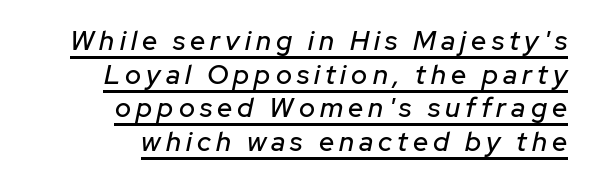
Q: Is the text italic (slanted)? A: Yes, it leans right by about 12 degrees.
Q: Is the text underlined? A: Yes.
Q: How is the paragraph aligned? A: Right-aligned.
Q: Is the spacing between lines tight, normal or loose? A: Normal.
